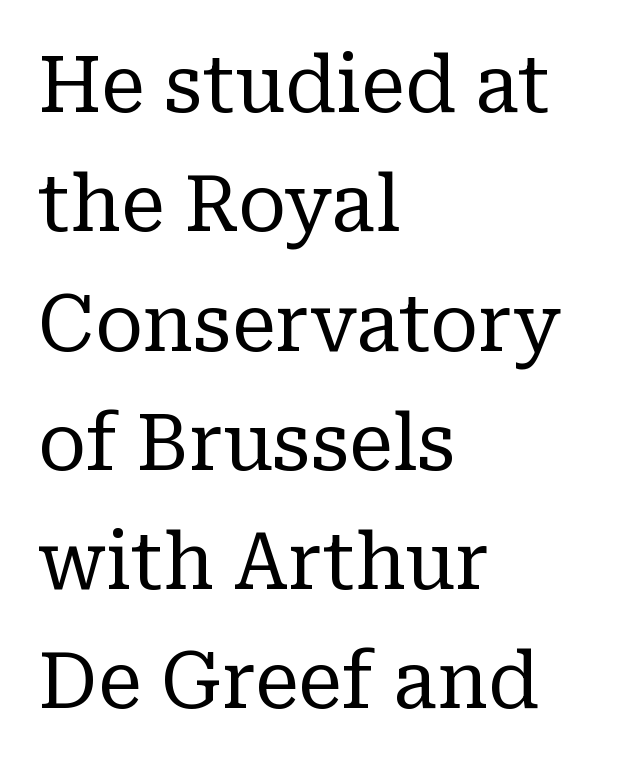
{"serif": "yes", "italic": "no", "bold": "no", "weight": "regular", "width": "normal", "stroke_contrast": "low", "x_height": "medium", "monospaced": "no", "underline": "no", "align": "left", "line_spacing": "normal", "line_spacing_ratio": 1.51, "letter_spacing": "normal", "letter_spacing_em": 0.0, "glyph_px": 79}
